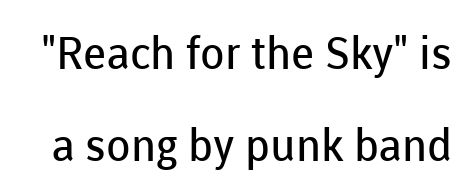
The image shows 45 px regular-weight sans-serif type, upright; set loose line spacing (2.05x), normal letter spacing, not underlined; low stroke contrast and a medium x-height.
